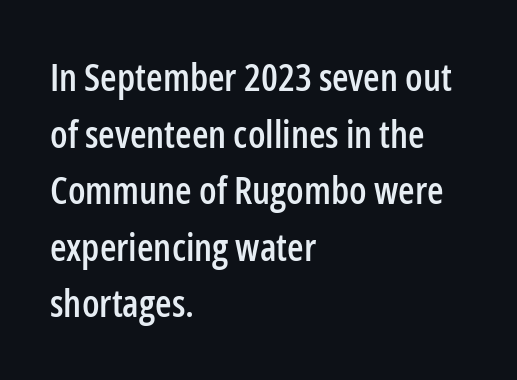
Q: Is the text italic (slanted)? A: No, it is upright.
Q: Is the typeface a serif or a sans-serif typeface? A: Sans-serif.
Q: Is the text underlined? A: No.
Q: How is the paragraph aligned? A: Left-aligned.
Q: Is the spacing between letters normal or unusually wide? A: Normal.
Q: Is the spacing between lines tight, normal or loose? A: Normal.
Q: Width (condensed, normal, or wide)? A: Condensed.
Q: Stroke contrast? A: Low.
Q: x-height? A: Medium.
Q: Monospaced? A: No.
